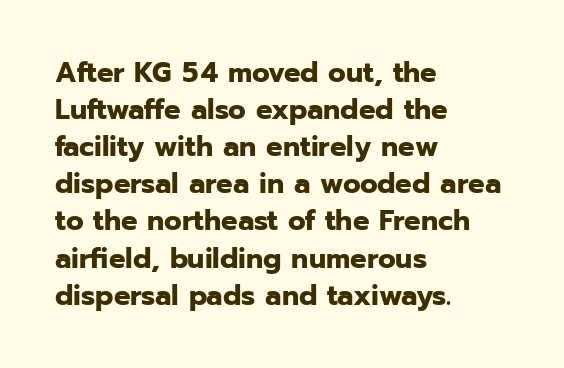
{"serif": "no", "italic": "no", "bold": "yes", "weight": "bold", "width": "normal", "stroke_contrast": "low", "x_height": "medium", "monospaced": "no", "underline": "no", "align": "left", "line_spacing": "normal", "line_spacing_ratio": 1.28, "letter_spacing": "normal", "letter_spacing_em": 0.0, "glyph_px": 29}
